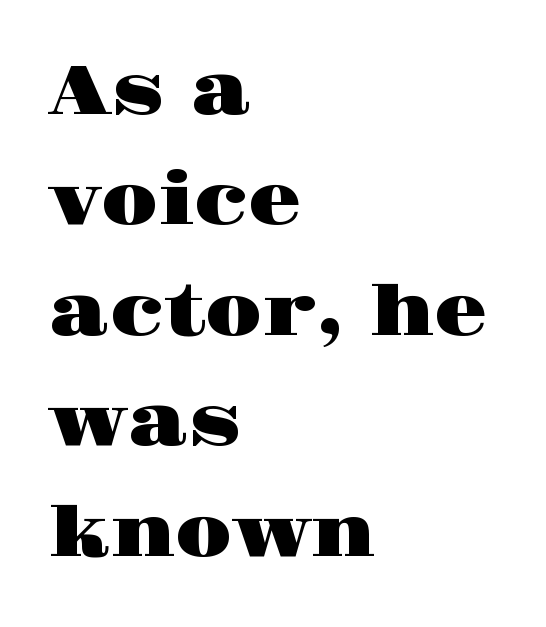
Q: Is the text italic (slanted)? A: No, it is upright.
Q: Is the typeface a serif or a sans-serif typeface? A: Serif.
Q: Is the text underlined? A: No.
Q: How is the paragraph aligned? A: Left-aligned.
Q: Is the spacing between letters normal or unusually wide? A: Normal.
Q: Is the spacing between lines tight, normal or loose? A: Normal.
Q: Width (condensed, normal, or wide)? A: Wide.
Q: Stroke contrast? A: High.
Q: x-height? A: Large.
Q: Monospaced? A: No.
